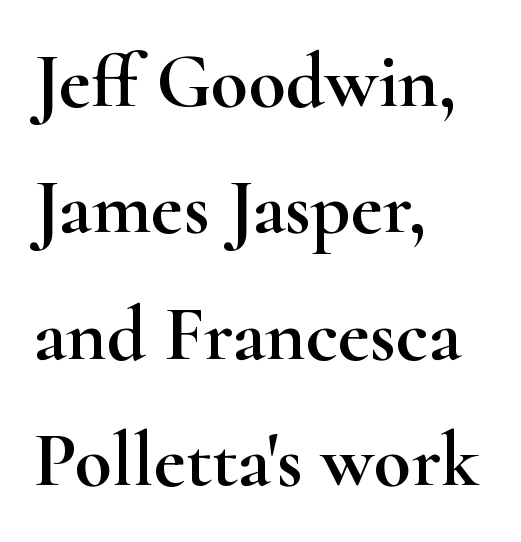
Q: Is the text italic (slanted)? A: No, it is upright.
Q: Is the typeface a serif or a sans-serif typeface? A: Serif.
Q: Is the text underlined? A: No.
Q: How is the paragraph aligned? A: Left-aligned.
Q: Is the spacing between letters normal or unusually wide? A: Normal.
Q: Is the spacing between lines tight, normal or loose? A: Normal.
Q: Width (condensed, normal, or wide)? A: Wide.
Q: Stroke contrast? A: High.
Q: x-height? A: Small.
Q: Monospaced? A: No.
